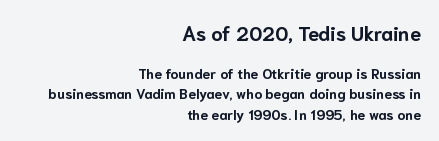
The rendering shrinks the type as you move from the upper chunk to the lower. Nope, not italic — everything's standing straight. Has an underline been added? It has not. Observe the ordinary spacing: letters are neighbours, not strangers. Students, this is bold: see how much ink each stroke carries.
